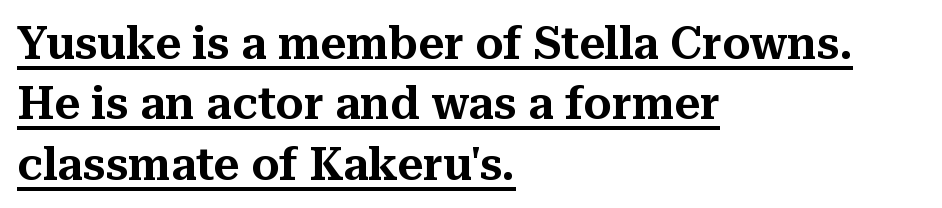
The image shows 45 px serif type, upright; set left-aligned, normal line spacing (1.34x), normal letter spacing, underlined; medium stroke contrast and a medium x-height.
